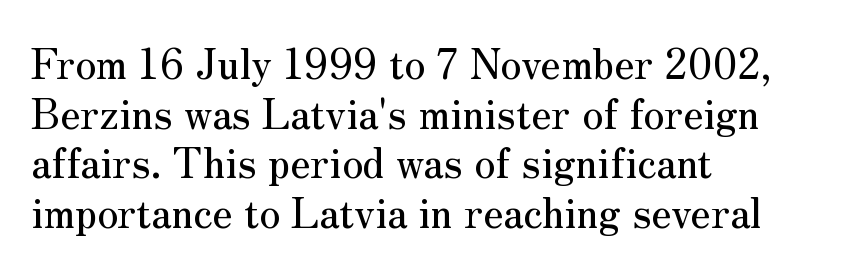
Glyph-to-glyph distance matches everyday printed text. Line starts are locked; line ends wander. If you drew a line through each stem, it would be perfectly vertical. This sample has the flowing, uneven cadence of proportional lettering.
